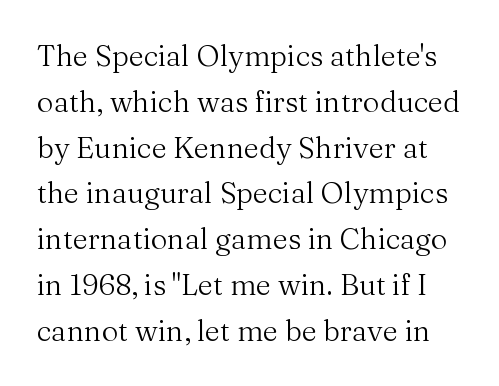
{"serif": "yes", "italic": "no", "bold": "no", "weight": "regular", "width": "normal", "stroke_contrast": "medium", "x_height": "medium", "monospaced": "no", "underline": "no", "line_spacing": "normal", "line_spacing_ratio": 1.58, "letter_spacing": "normal", "letter_spacing_em": 0.0, "glyph_px": 29}
